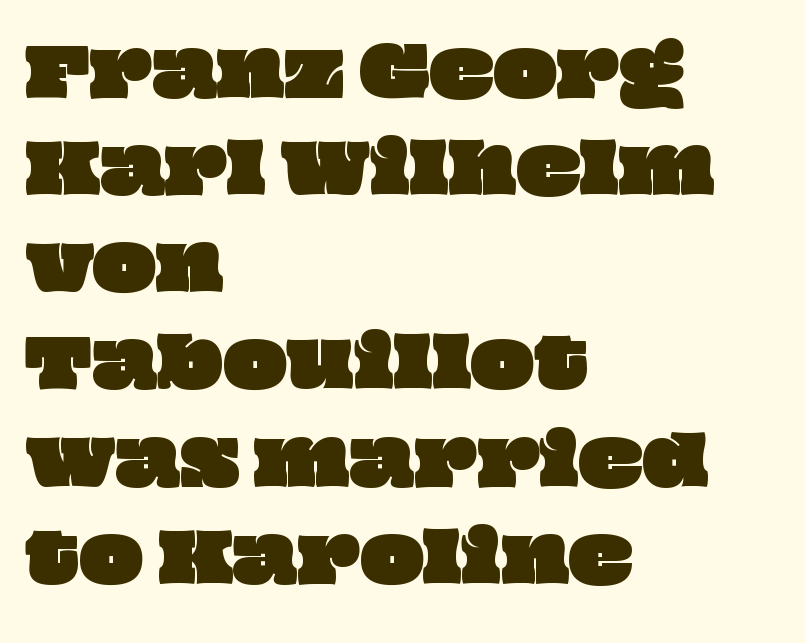
Note the varied advance widths — an 'i' is clearly narrower than an 'm'. The vertical gap from one line to the next is medium. Look at the tracking — it's just the regular setting, nothing added. The ragged edge is on the right, which tells us the setting is flush left. The area under the type is left untouched.
